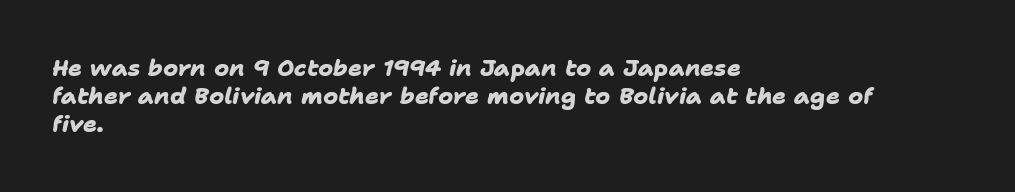
The image shows 23 px bold type; set left-aligned, line spacing 1.21x, normal letter spacing, not underlined.
